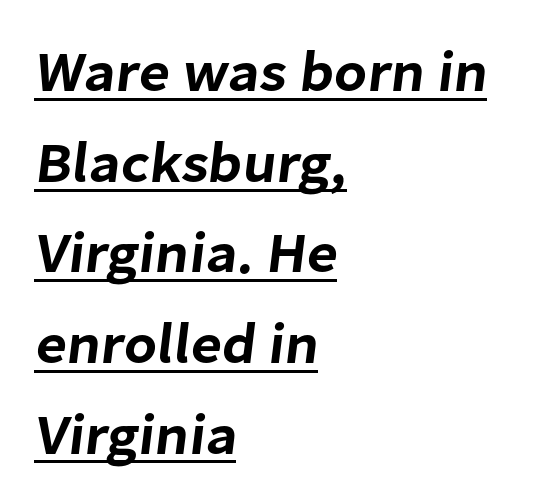
Short and long lines alike share a common starting point at left. The lettering is marked with a stroke running underneath it. The rendering uses natural spacing where letterforms have individual widths. No feet cap the strokes, marking this as sans-serif type. The rendering keeps characters at their native spacing.
